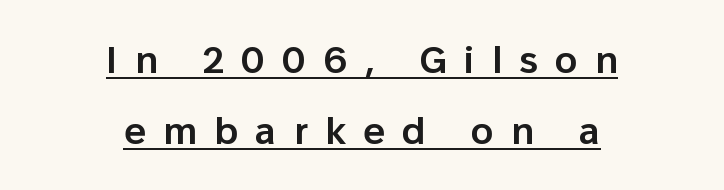
The image shows 38 px semibold sans-serif type, upright; set centered, line spacing 1.86x, unusually wide letter spacing (+0.46 em), underlined; low stroke contrast and a medium x-height.
